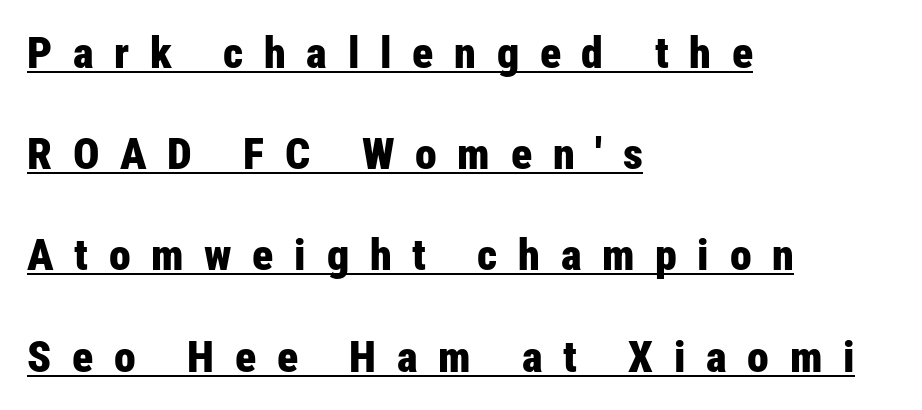
{"serif": "no", "italic": "no", "bold": "yes", "weight": "bold", "width": "condensed", "stroke_contrast": "low", "x_height": "medium", "monospaced": "no", "underline": "yes", "align": "left", "line_spacing": "loose", "line_spacing_ratio": 2.3, "letter_spacing": "wide", "letter_spacing_em": 0.47, "glyph_px": 44}
